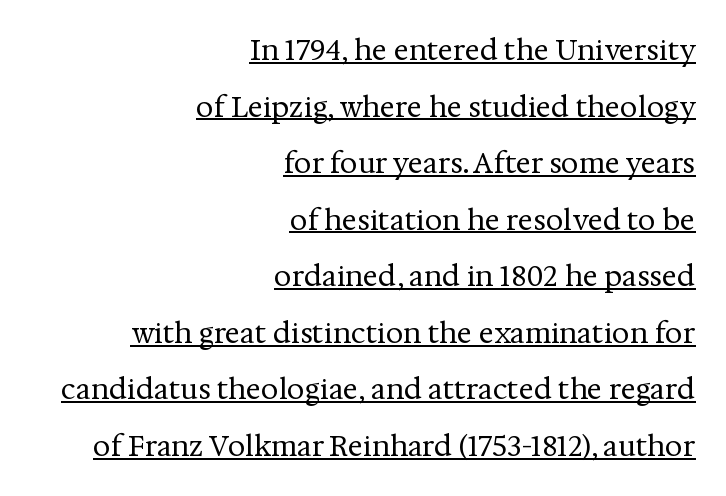
The image shows 28 px regular-weight serif type, upright; set right-aligned, loose line spacing (2.02x), normal letter spacing, underlined; medium stroke contrast and a medium x-height.
